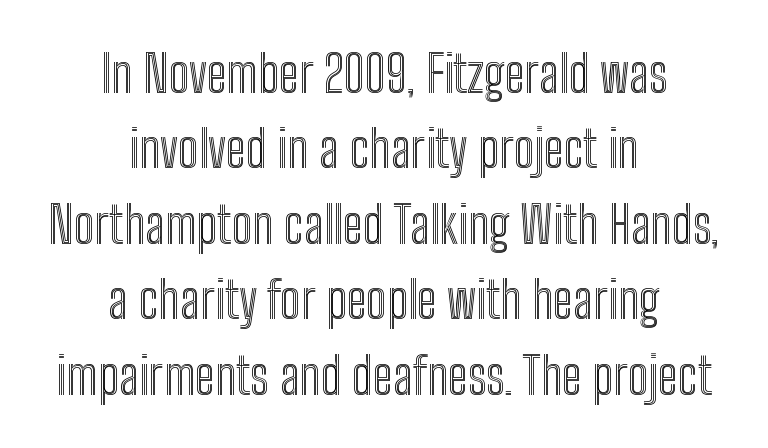
Q: Is the text italic (slanted)? A: No, it is upright.
Q: Is the text underlined? A: No.
Q: How is the paragraph aligned? A: Centered.
Q: Is the spacing between letters normal or unusually wide? A: Normal.
Q: Is the spacing between lines tight, normal or loose? A: Normal.
Q: Width (condensed, normal, or wide)? A: Condensed.
Q: x-height? A: Medium.
Q: Monospaced? A: No.
